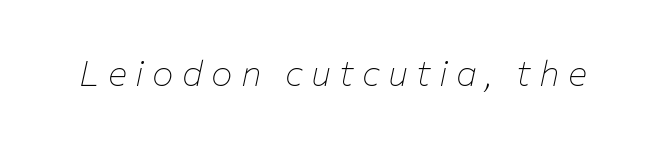
The space directly below the letters is spotless. Substantial extra tracking has been applied to these lines. If you drew a line through each stem, it would be angled. Weight: in the light-to-regular range. The face used here is proportionally spaced, like ordinary book or web type.
